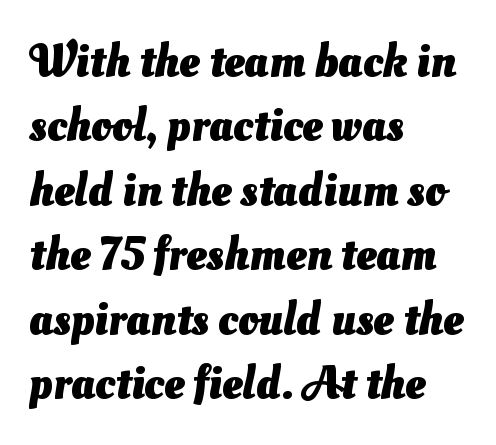
Letter spacing: default. These lines are rendered in a variable-pitch font. Students, observe: this is what conventionally led text looks like. Glance below the letters and you will spot only blank space. Weight check: bold — yes, fully. I'd call this a sans setting — the letters go barefoot.
